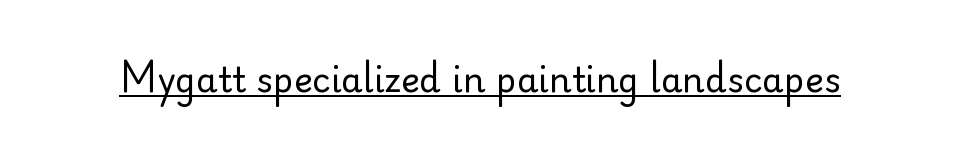
{"serif": "no", "italic": "no", "bold": "no", "weight": "regular", "width": "normal", "stroke_contrast": "low", "x_height": "small", "monospaced": "no", "underline": "yes", "letter_spacing": "normal", "letter_spacing_em": 0.0, "glyph_px": 35}
